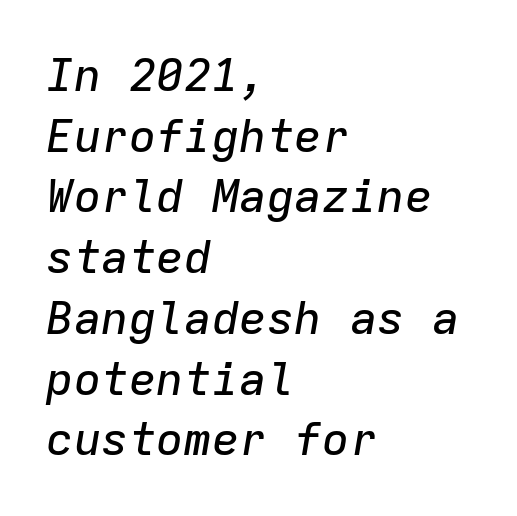
Q: Is the text italic (slanted)? A: Yes, it leans right by about 9 degrees.
Q: Is the text underlined? A: No.
Q: How is the paragraph aligned? A: Left-aligned.
Q: Is the spacing between letters normal or unusually wide? A: Normal.
Q: Is the spacing between lines tight, normal or loose? A: Normal.
Q: Width (condensed, normal, or wide)? A: Normal.
Q: Stroke contrast? A: Low.
Q: x-height? A: Medium.
Q: Monospaced? A: Yes.
